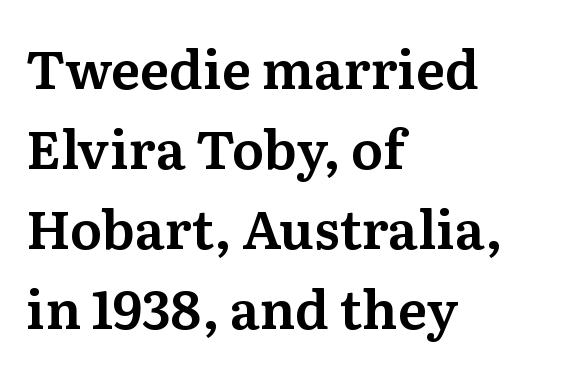
Q: Is the text italic (slanted)? A: No, it is upright.
Q: Is the typeface a serif or a sans-serif typeface? A: Serif.
Q: Is the text underlined? A: No.
Q: How is the paragraph aligned? A: Left-aligned.
Q: Is the spacing between letters normal or unusually wide? A: Normal.
Q: Is the spacing between lines tight, normal or loose? A: Normal.
Q: Width (condensed, normal, or wide)? A: Normal.
Q: Stroke contrast? A: Medium.
Q: x-height? A: Medium.
Q: Monospaced? A: No.
